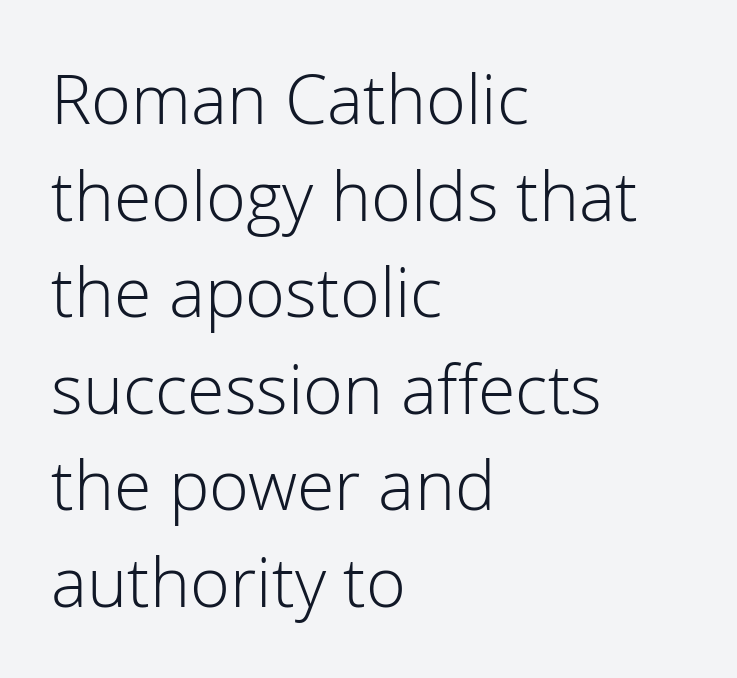
The image shows 68 px light sans-serif type, upright; set left-aligned, normal line spacing (1.42x), normal letter spacing, not underlined; low stroke contrast and a medium x-height.
